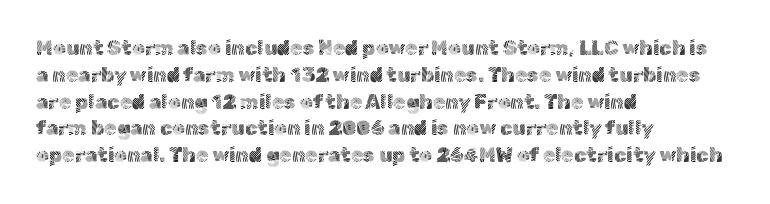
Q: Is the text bold? A: No.
Q: Is the text italic (slanted)? A: No, it is upright.
Q: Is the text underlined? A: No.
Q: How is the paragraph aligned? A: Left-aligned.
Q: Is the spacing between letters normal or unusually wide? A: Normal.
Q: Is the spacing between lines tight, normal or loose? A: Normal.
